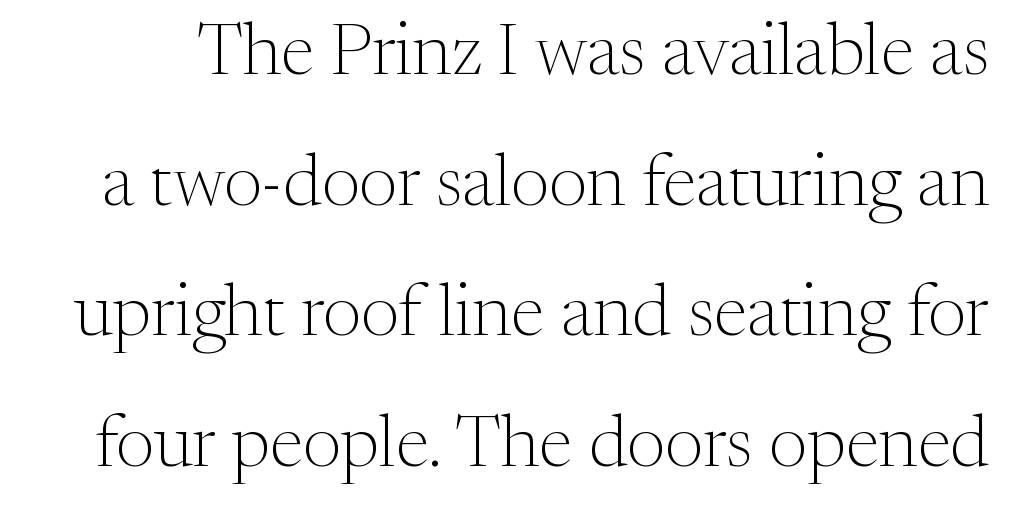
{"serif": "yes", "italic": "no", "bold": "no", "weight": "light", "width": "normal", "stroke_contrast": "medium", "x_height": "medium", "monospaced": "no", "underline": "no", "line_spacing_ratio": 1.79, "letter_spacing": "normal", "letter_spacing_em": 0.0, "glyph_px": 73}
